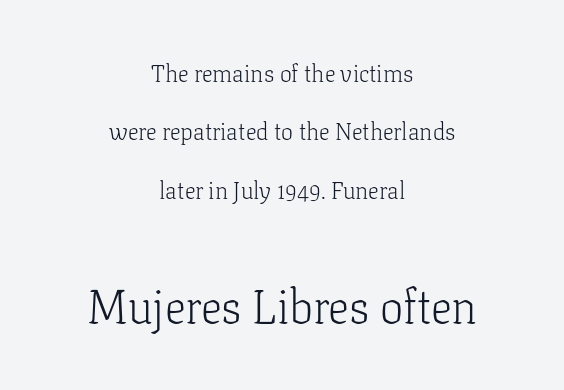
The image shows 47 px light serif type, upright; set centered, loose line spacing (2.43x), normal letter spacing, not underlined; the second (bottom) block is 1.96x larger; low stroke contrast and a medium x-height.
